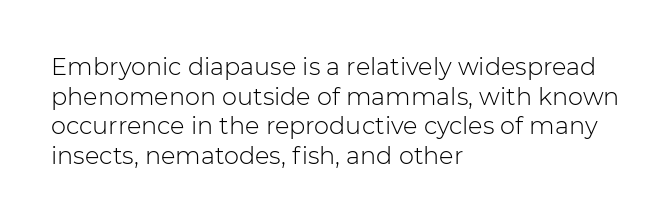
Q: Is the text bold? A: No.
Q: Is the text italic (slanted)? A: No, it is upright.
Q: Is the text underlined? A: No.
Q: How is the paragraph aligned? A: Left-aligned.
Q: Is the spacing between letters normal or unusually wide? A: Normal.
